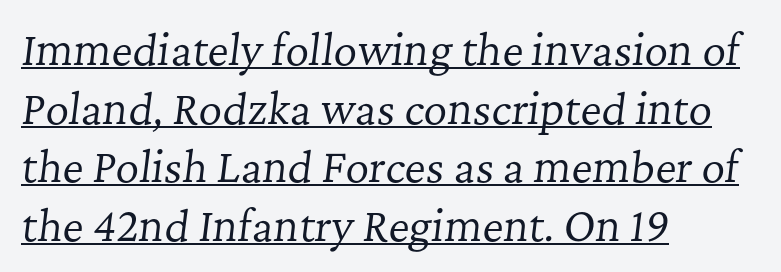
The image shows 41 px regular-weight serif type, italic (leaning right); set left-aligned, normal line spacing (1.43x), normal letter spacing, underlined; low stroke contrast and a medium x-height.
